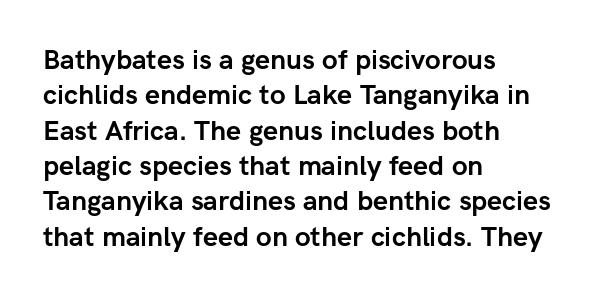
{"italic": "no", "bold": "yes", "underline": "no", "align": "left", "line_spacing": "normal", "line_spacing_ratio": 1.31, "letter_spacing": "normal", "letter_spacing_em": 0.0, "glyph_px": 27}
